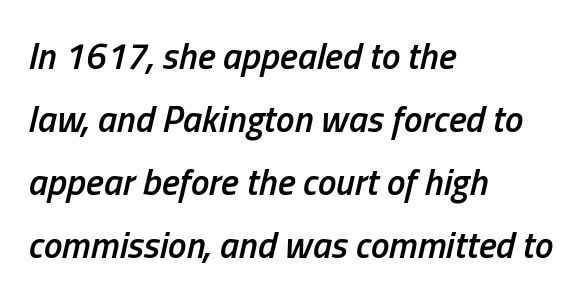
The image shows 37 px semibold, condensed type, italic (leaning right); set left-aligned, normal line spacing (1.7x), normal letter spacing, not underlined; low stroke contrast and a medium x-height.
